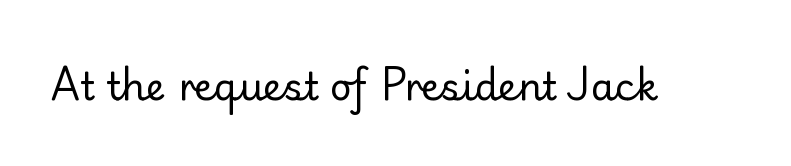
The image shows 38 px regular-weight sans-serif type, upright; set normal letter spacing, not underlined; low stroke contrast and a small x-height.
